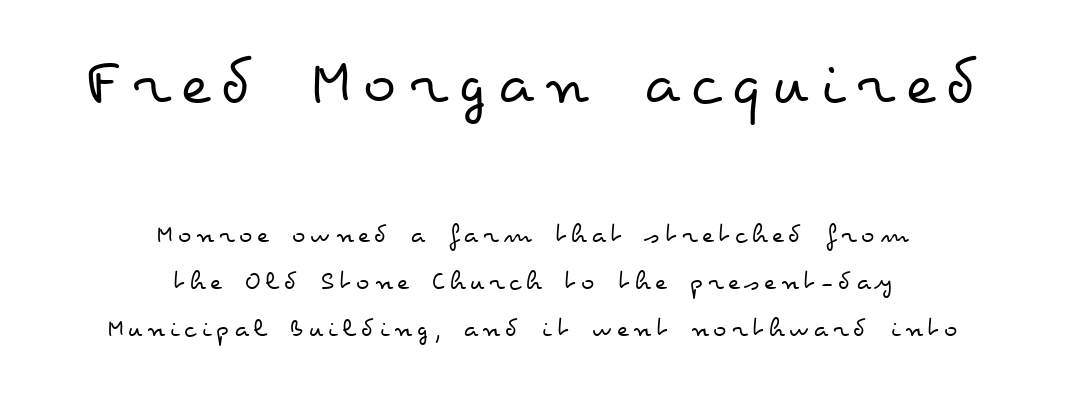
The image shows 69 px regular-weight, wide type, upright; set centered, normal line spacing (1.69x), not underlined; the first (top) block is 2.46x larger; low stroke contrast and a small x-height.
